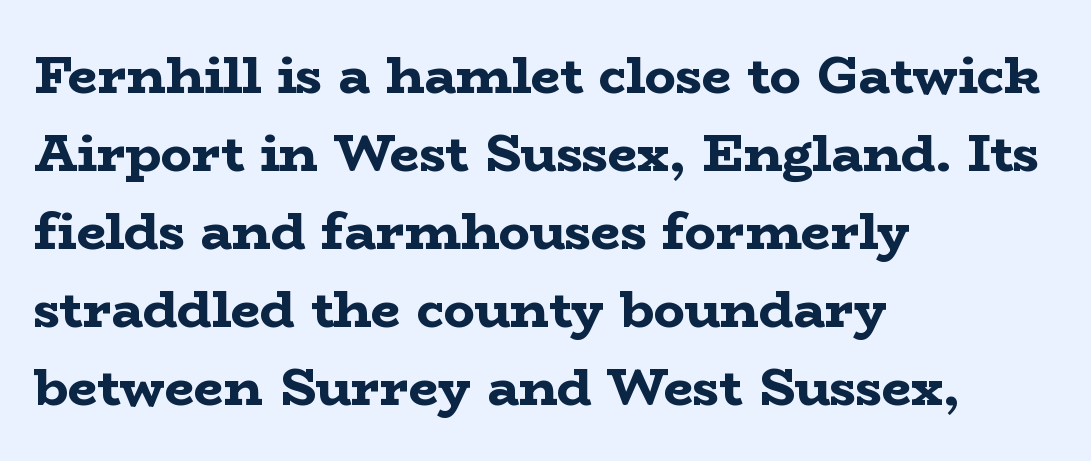
{"serif": "yes", "italic": "no", "bold": "yes", "weight": "bold", "width": "wide", "stroke_contrast": "low", "x_height": "medium", "monospaced": "no", "underline": "no", "align": "left", "line_spacing": "normal", "line_spacing_ratio": 1.5, "letter_spacing": "normal", "letter_spacing_em": 0.0, "glyph_px": 52}
